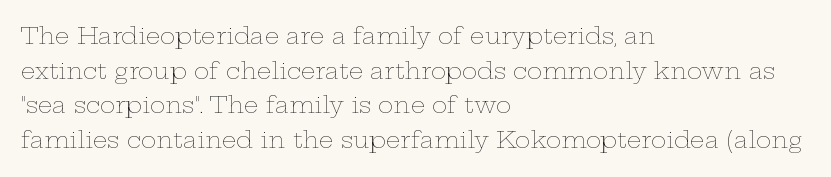
Q: Is the text bold? A: No.
Q: Is the text italic (slanted)? A: No, it is upright.
Q: Is the text underlined? A: No.
Q: How is the paragraph aligned? A: Left-aligned.
Q: Is the spacing between letters normal or unusually wide? A: Normal.
Q: Is the spacing between lines tight, normal or loose? A: Normal.
